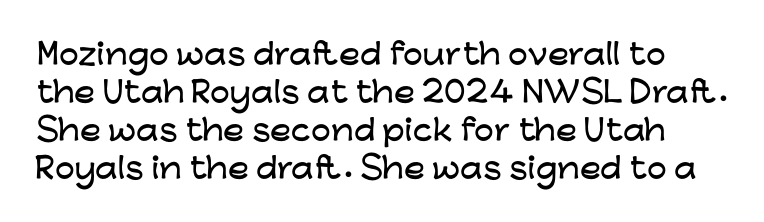
Q: Is the text italic (slanted)? A: No, it is upright.
Q: Is the typeface a serif or a sans-serif typeface? A: Sans-serif.
Q: Is the text underlined? A: No.
Q: Is the spacing between letters normal or unusually wide? A: Normal.
Q: Is the spacing between lines tight, normal or loose? A: Normal.
Q: Width (condensed, normal, or wide)? A: Wide.
Q: Stroke contrast? A: Low.
Q: x-height? A: Medium.
Q: Monospaced? A: No.
